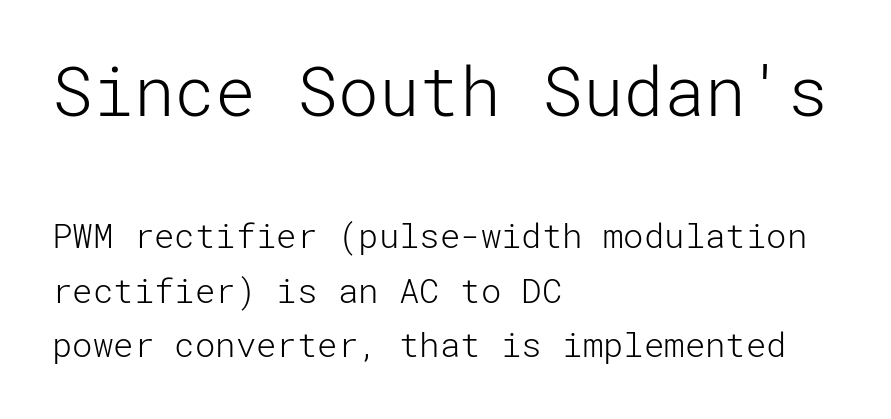
No heavy texture on the line: the type isn't bold. Beneath every word, the page is bare. When letters stand straight like this, we call the style roman or upright. Successive baselines arrive at the customary interval. What stands out about the letter spacing? Nothing — it is the standard amount. The designer went with a sans here, leaving each stem footless.
